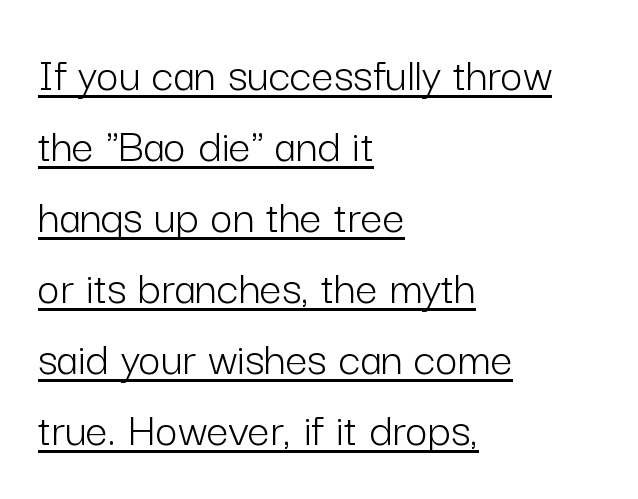
What's the leading like? Ordinary, nothing unusual. Caption: standard tracking, unaltered. A baseline rule has been typeset under these characters. Compared with a centered layout, this one pins lines to the left instead.
